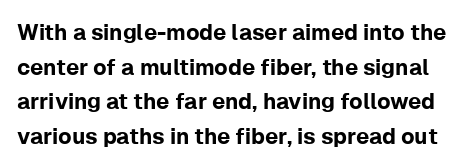
Bare-footed words on every line. Posture: straight, roman, zero tilt. Spacing between characters is what you'd get straight out of the box. One glance says typical: line gaps are just what's usual.
